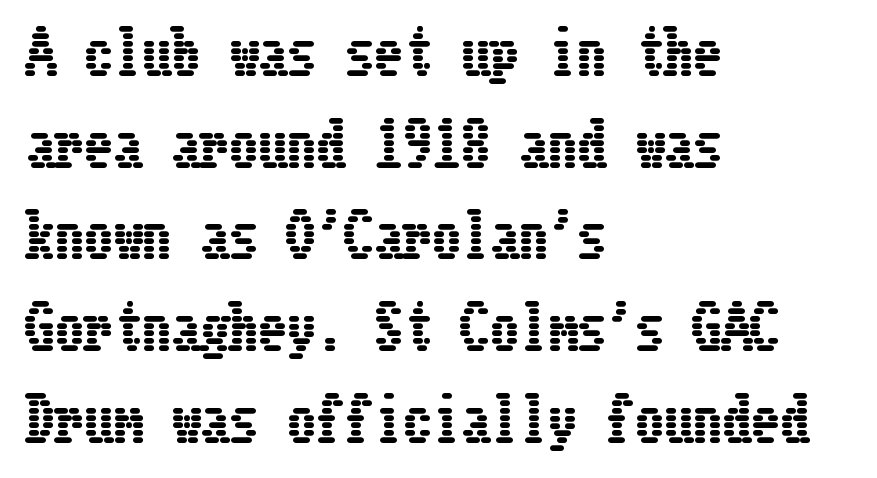
Q: Is the text italic (slanted)? A: No, it is upright.
Q: Is the text underlined? A: No.
Q: How is the paragraph aligned? A: Left-aligned.
Q: Is the spacing between letters normal or unusually wide? A: Normal.
Q: Is the spacing between lines tight, normal or loose? A: Normal.
Q: Width (condensed, normal, or wide)? A: Condensed.
Q: Stroke contrast? A: Low.
Q: x-height? A: Medium.
